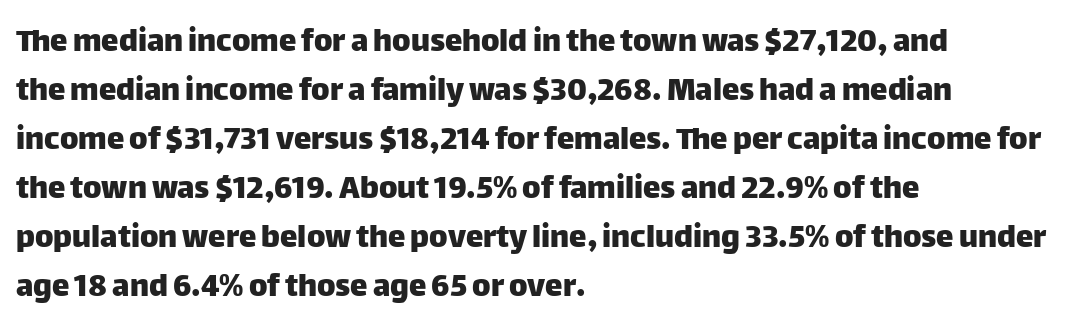
The image shows 35 px sans-serif type, upright; set left-aligned, normal line spacing (1.4x), normal letter spacing, not underlined; low stroke contrast and a large x-height.
